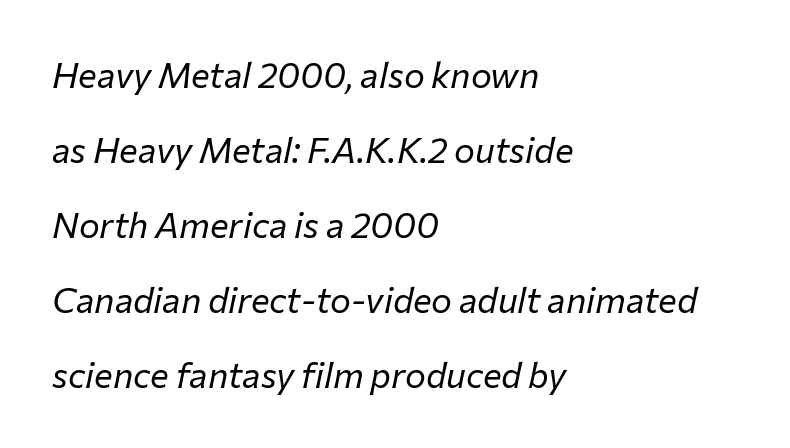
Q: Is the text bold? A: No.
Q: Is the text italic (slanted)? A: Yes, it leans right by about 12 degrees.
Q: Is the text underlined? A: No.
Q: How is the paragraph aligned? A: Left-aligned.
Q: Is the spacing between letters normal or unusually wide? A: Normal.
Q: Is the spacing between lines tight, normal or loose? A: Loose.
Q: Width (condensed, normal, or wide)? A: Normal.
Q: Stroke contrast? A: Low.
Q: x-height? A: Medium.
Q: Monospaced? A: No.
